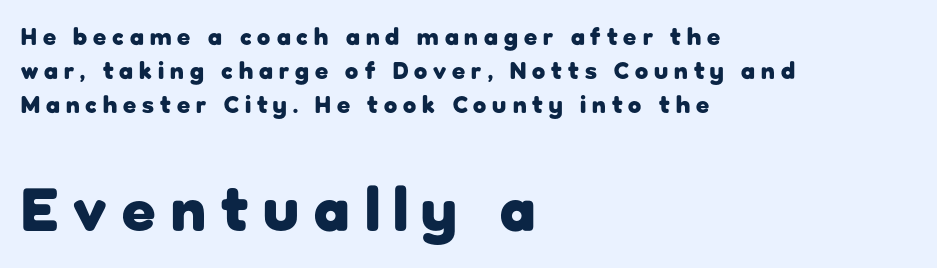
Q: Is the text bold? A: Yes.
Q: Is the text italic (slanted)? A: No, it is upright.
Q: Is the typeface a serif or a sans-serif typeface? A: Sans-serif.
Q: Is the text underlined? A: No.
Q: How is the paragraph aligned? A: Left-aligned.
Q: Is the spacing between letters normal or unusually wide? A: Unusually wide.
Q: Is the spacing between lines tight, normal or loose? A: Normal.
Q: Which block of text is set in a larger size, the first (top) or the second (bottom)? A: The second (bottom) one.
Q: Width (condensed, normal, or wide)? A: Normal.
Q: Stroke contrast? A: Low.
Q: x-height? A: Medium.
Q: Monospaced? A: No.
